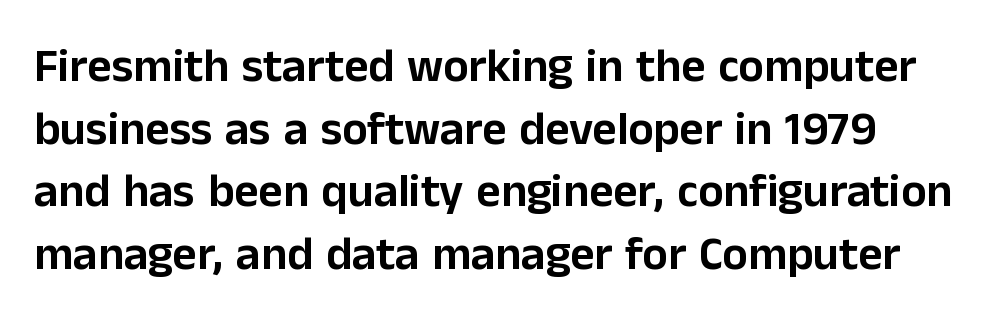
{"serif": "no", "italic": "no", "width": "normal", "stroke_contrast": "low", "x_height": "medium", "monospaced": "no", "underline": "no", "line_spacing": "normal", "line_spacing_ratio": 1.33, "letter_spacing": "normal", "letter_spacing_em": 0.0, "glyph_px": 47}
